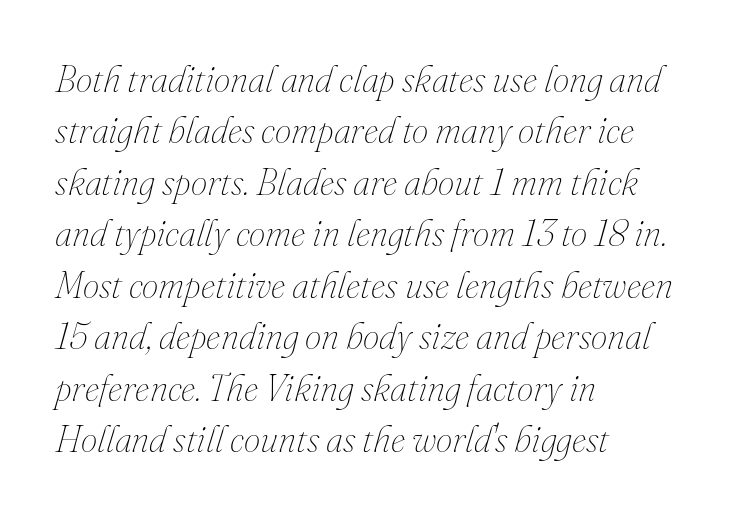
Q: Is the text bold? A: No.
Q: Is the text italic (slanted)? A: Yes, it leans right by about 16 degrees.
Q: Is the text underlined? A: No.
Q: How is the paragraph aligned? A: Left-aligned.
Q: Is the spacing between letters normal or unusually wide? A: Normal.
Q: Is the spacing between lines tight, normal or loose? A: Normal.
Q: Width (condensed, normal, or wide)? A: Normal.
Q: Stroke contrast? A: Medium.
Q: x-height? A: Small.
Q: Monospaced? A: No.
